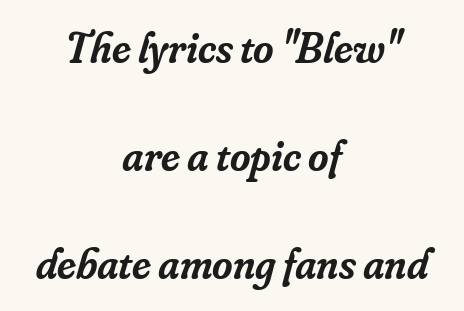
The image shows 44 px semibold serif type, italic (leaning right); set centered, loose line spacing (2.46x), normal letter spacing, not underlined; low stroke contrast and a small x-height.
